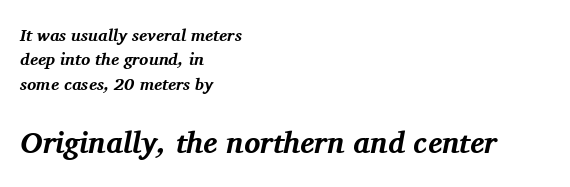
The image shows 30 px bold serif type, italic (leaning right); set left-aligned, normal line spacing (1.43x), normal letter spacing, not underlined; the second (bottom) block is 1.76x larger; medium stroke contrast and a medium x-height.
